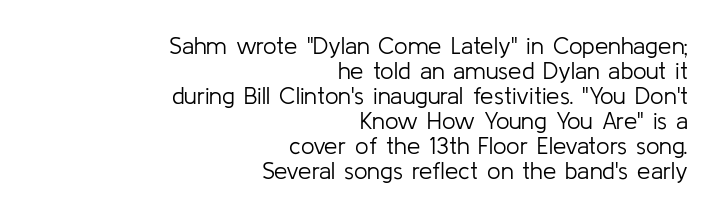
Q: Is the text bold? A: No.
Q: Is the text italic (slanted)? A: No, it is upright.
Q: Is the text underlined? A: No.
Q: How is the paragraph aligned? A: Right-aligned.
Q: Is the spacing between letters normal or unusually wide? A: Normal.
Q: Is the spacing between lines tight, normal or loose? A: Tight.
